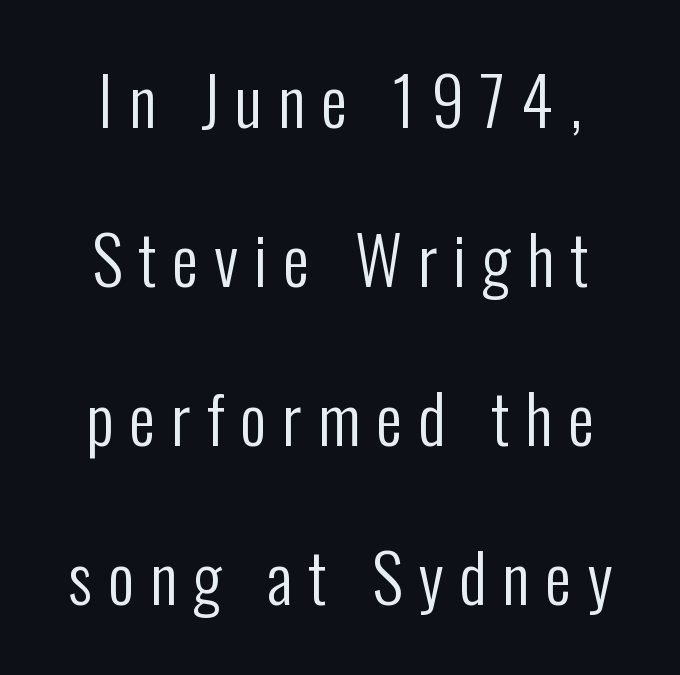
The letters advance in unequal steps, a hallmark of proportional type. This block would shrink considerably if given ordinary leading; it's expanded now. Between one letter and the next there's a generous, obvious gap. Stems and bowls with no extra thickness — not bold.
